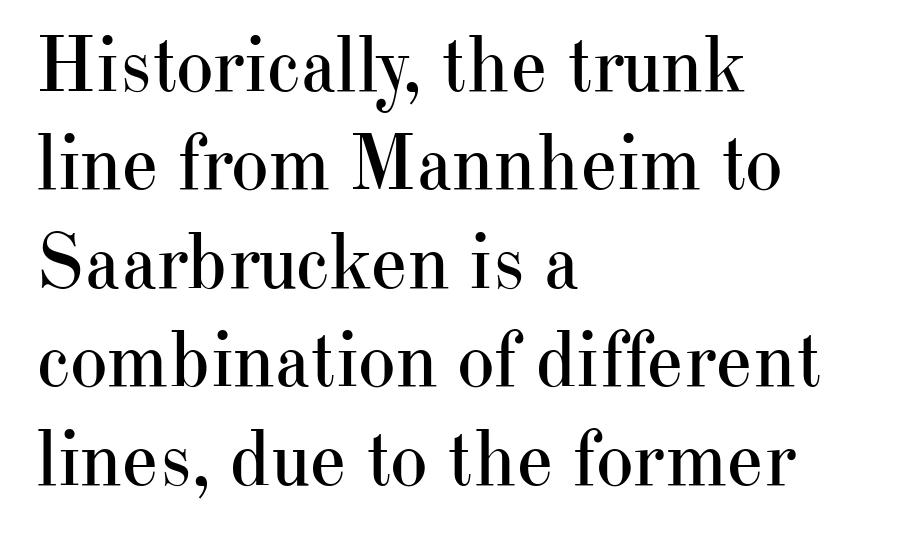
The image shows 80 px regular-weight serif type, upright; set left-aligned, line spacing 1.23x, normal letter spacing, not underlined; high stroke contrast and a small x-height.
